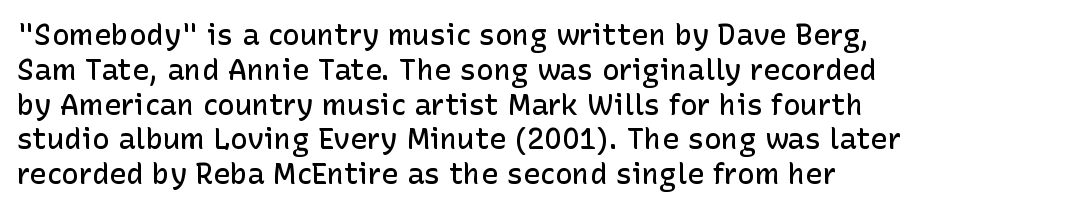
The image shows 29 px semibold sans-serif type, upright; set left-aligned, line spacing 1.2x, normal letter spacing, not underlined; low stroke contrast and a medium x-height.
